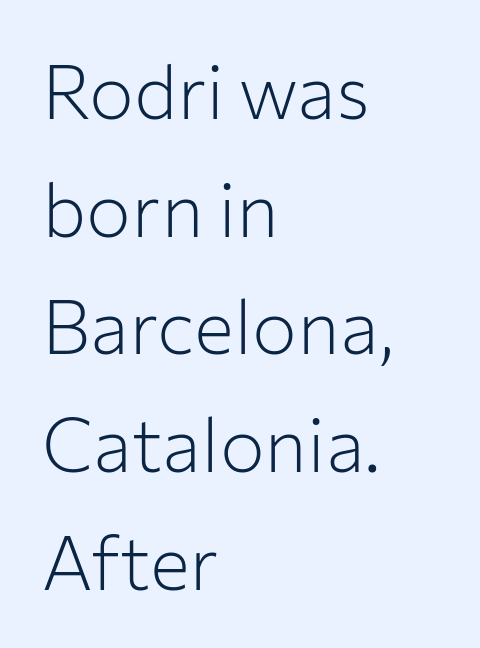
If you drew a ruler down the left edge, every line would touch it. Are there feet on the stems? There aren't — it's a sans. Decoration check: the copy has no underline. It's the straight-up-and-down kind of type.
